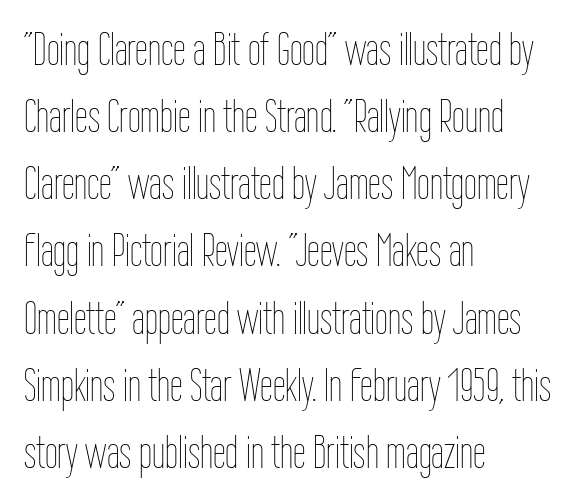
The paragraph has a hard left edge and a soft right edge. Summary of weight: not heavy and not bold. A normal amount of white space separates one row of letters from the next. The rendering keeps characters at their native spacing. Note the varied advance widths — an 'i' is clearly narrower than an 'm'. Italic? Not at all — the glyphs are vertical.
